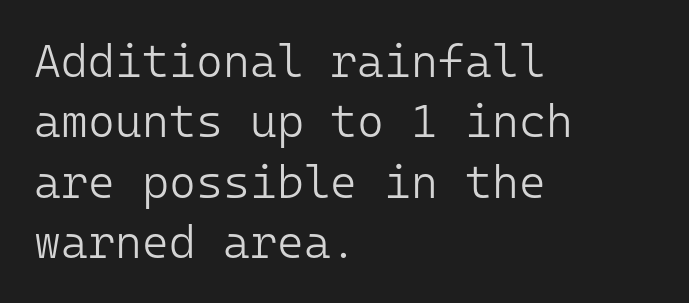
Q: Is the text bold? A: No.
Q: Is the text italic (slanted)? A: No, it is upright.
Q: Is the typeface a serif or a sans-serif typeface? A: Sans-serif.
Q: Is the text underlined? A: No.
Q: How is the paragraph aligned? A: Left-aligned.
Q: Is the spacing between letters normal or unusually wide? A: Normal.
Q: Is the spacing between lines tight, normal or loose? A: Normal.
Q: Width (condensed, normal, or wide)? A: Normal.
Q: Stroke contrast? A: Low.
Q: x-height? A: Medium.
Q: Monospaced? A: Yes.
